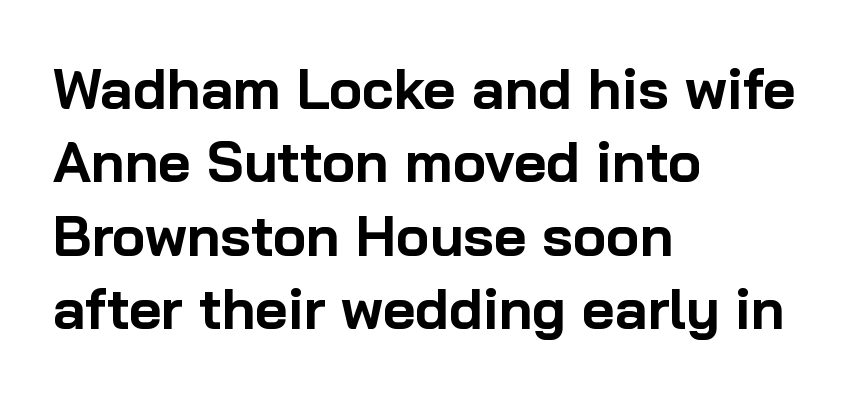
This rendering uses left alignment, leaving the right contour irregular. The font family rendered here belongs to the sans-serif group. The letters advance in unequal steps, a hallmark of proportional type. The rows are spaced the way most documents space them. Anything drawn beneath the words? Only blank space.
